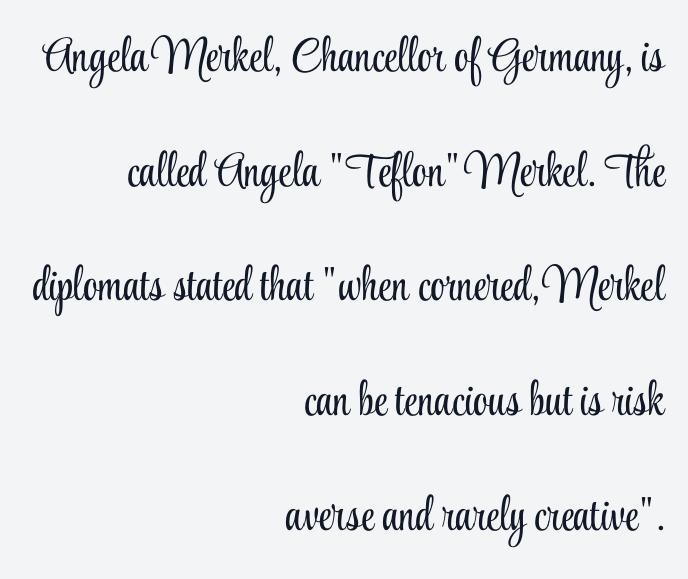
{"serif": "yes", "bold": "no", "weight": "light", "width": "condensed", "stroke_contrast": "low", "x_height": "small", "monospaced": "no", "underline": "no", "align": "right", "line_spacing": "loose", "line_spacing_ratio": 2.44, "letter_spacing": "normal", "letter_spacing_em": 0.0, "glyph_px": 47}
